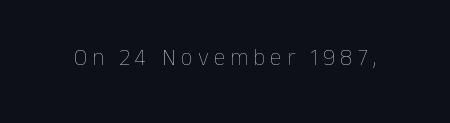
{"italic": "no", "bold": "no", "underline": "no", "letter_spacing": "wide", "letter_spacing_em": 0.23, "glyph_px": 23}
